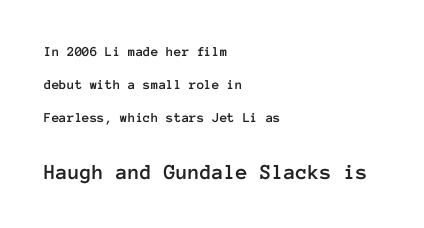
Q: Is the text italic (slanted)? A: No, it is upright.
Q: Is the text underlined? A: No.
Q: How is the paragraph aligned? A: Left-aligned.
Q: Is the spacing between letters normal or unusually wide? A: Normal.
Q: Is the spacing between lines tight, normal or loose? A: Loose.
Q: Which block of text is set in a larger size, the first (top) or the second (bottom)? A: The second (bottom) one.
